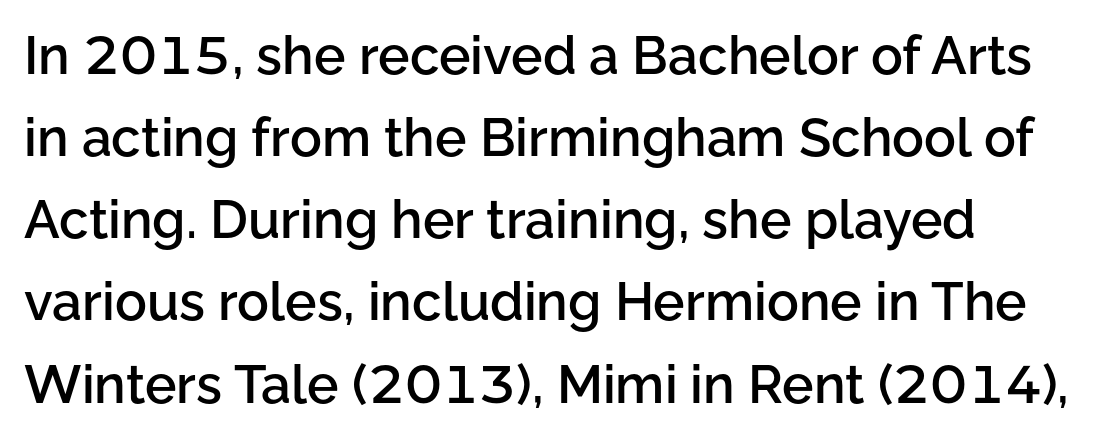
A fair bit of extra ink — the face is semibold, not bold. Notice how descenders clear the ascenders below comfortably — that's standard leading. Notice how the stems are strictly vertical — no italics here. Each letter keeps its own natural width here, so spacing adapts to shape. Typographically, this falls in the sans-serif category.
